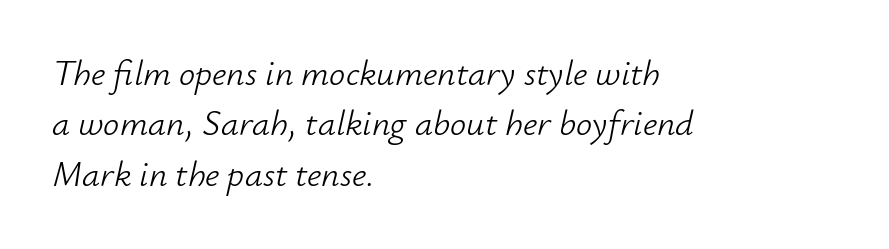
Q: Is the text bold? A: No.
Q: Is the text italic (slanted)? A: Yes, it leans right by about 12 degrees.
Q: Is the text underlined? A: No.
Q: How is the paragraph aligned? A: Left-aligned.
Q: Is the spacing between letters normal or unusually wide? A: Normal.
Q: Is the spacing between lines tight, normal or loose? A: Normal.
Q: Width (condensed, normal, or wide)? A: Normal.
Q: Stroke contrast? A: Low.
Q: x-height? A: Small.
Q: Monospaced? A: No.
